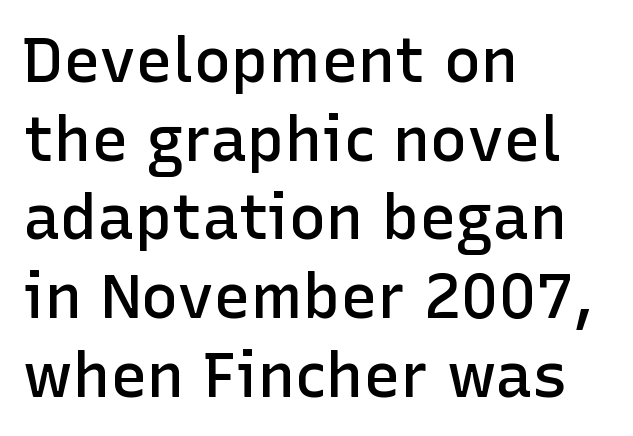
The image shows 62 px semibold sans-serif type, upright; set left-aligned, normal line spacing (1.27x), normal letter spacing, not underlined; low stroke contrast and a medium x-height.
